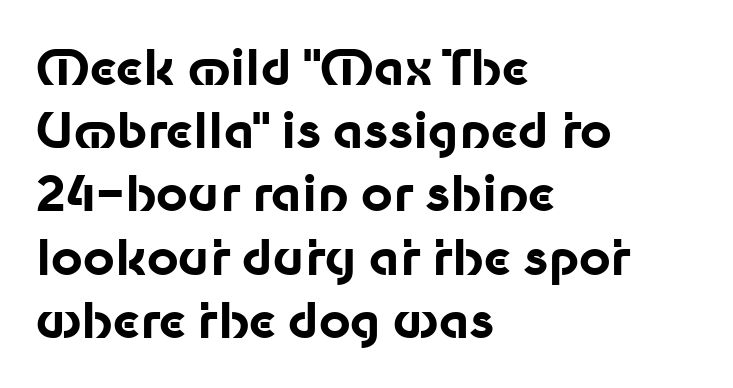
{"serif": "no", "italic": "no", "bold": "yes", "weight": "bold", "width": "normal", "stroke_contrast": "low", "x_height": "medium", "monospaced": "no", "underline": "no", "align": "left", "line_spacing": "normal", "line_spacing_ratio": 1.29, "letter_spacing": "normal", "letter_spacing_em": 0.0, "glyph_px": 49}
